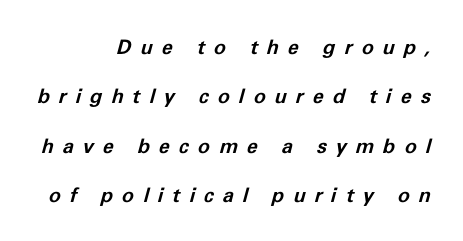
{"italic": "yes", "lean": "right", "slant_degrees": 11, "bold": "yes", "underline": "no", "align": "right", "line_spacing": "loose", "line_spacing_ratio": 2.47, "letter_spacing": "wide", "letter_spacing_em": 0.45, "glyph_px": 20}
